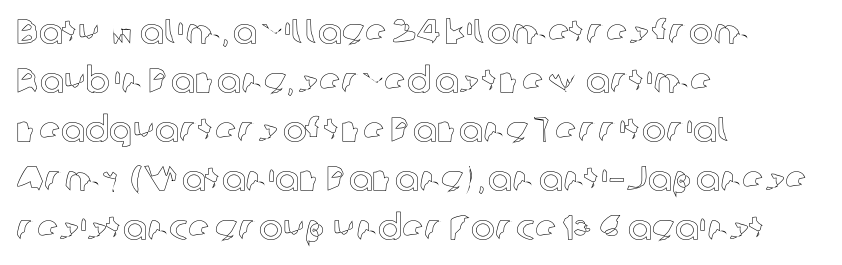
The image shows 36 px text type, upright; set left-aligned, normal line spacing (1.36x), normal letter spacing, not underlined; a medium x-height.
